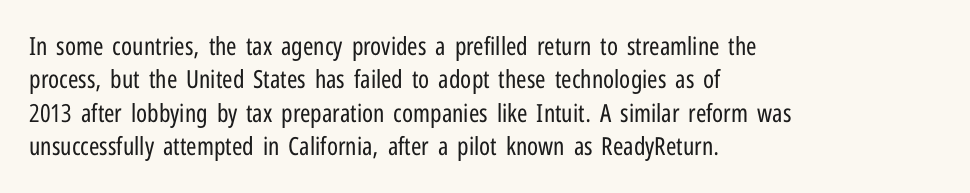
Q: Is the text bold? A: No.
Q: Is the text italic (slanted)? A: No, it is upright.
Q: Is the text underlined? A: No.
Q: How is the paragraph aligned? A: Left-aligned.
Q: Is the spacing between letters normal or unusually wide? A: Normal.
Q: Is the spacing between lines tight, normal or loose? A: Normal.
